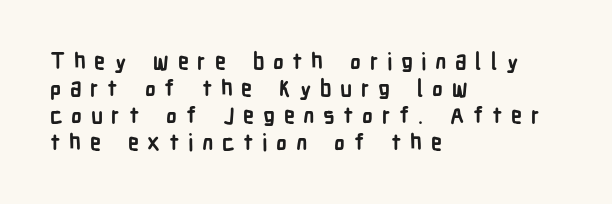
The ragged edge is on the right, which tells us the setting is flush left. Upright lettering throughout. The horizontal fit of the characters is loose and conspicuously gappy. Students, this is bold: see how much ink each stroke carries. Type without underlining.
